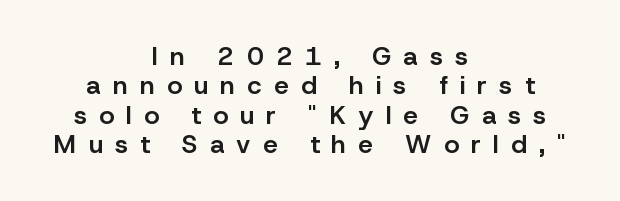
The image shows 26 px text type, upright; set centered, tight line spacing (1.13x), unusually wide letter spacing (+0.47 em), not underlined.
